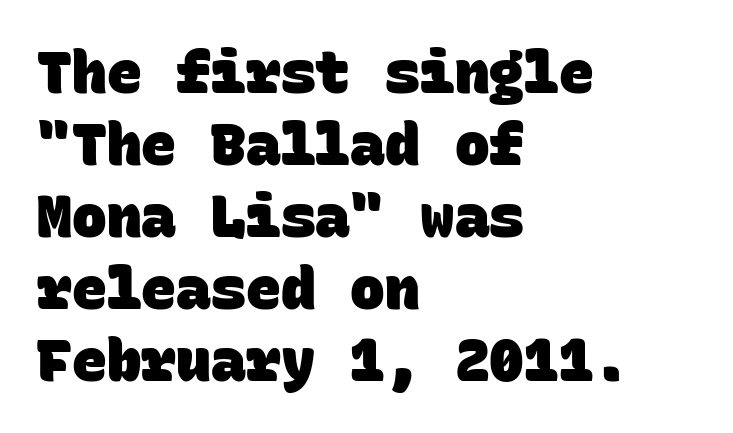
These lines stack with their left ends in a neat column. Here the glyphs are tracked normally, forming tight word shapes. Typographic density is high because the face is bold. The face used here is monospaced, like something from a code editor.
